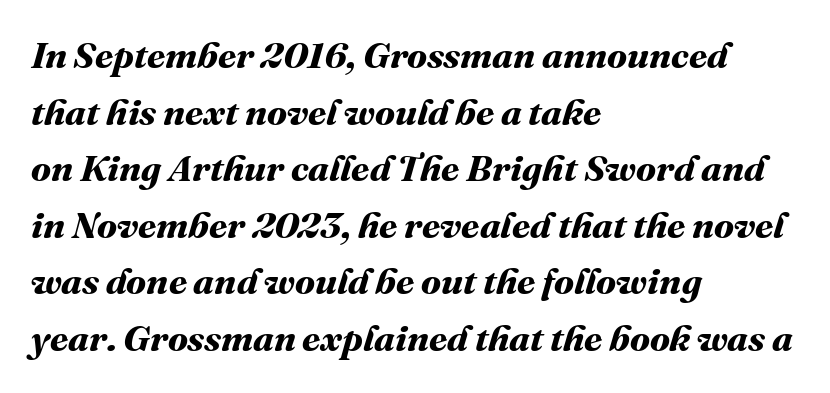
The image shows 37 px bold type; set left-aligned, normal line spacing (1.53x), normal letter spacing, not underlined; medium stroke contrast and a medium x-height.
